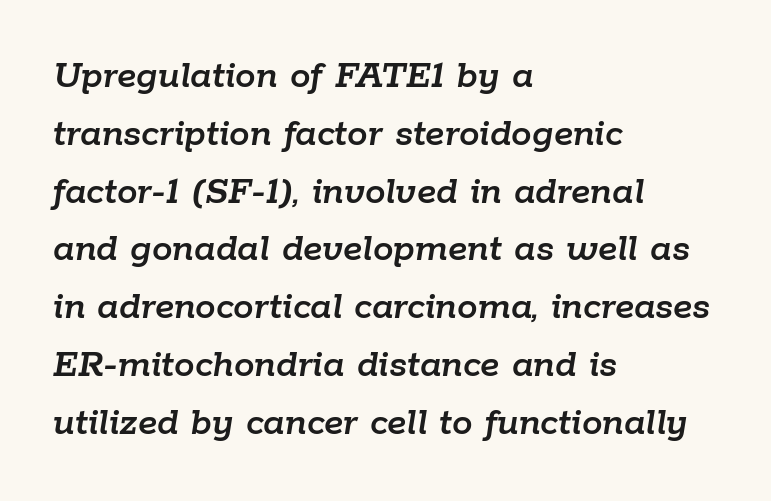
{"italic": "yes", "lean": "right", "slant_degrees": 9, "width": "normal", "stroke_contrast": "low", "x_height": "medium", "monospaced": "no", "underline": "no", "align": "left", "line_spacing": "normal", "line_spacing_ratio": 1.41, "letter_spacing": "normal", "letter_spacing_em": 0.0, "glyph_px": 41}
